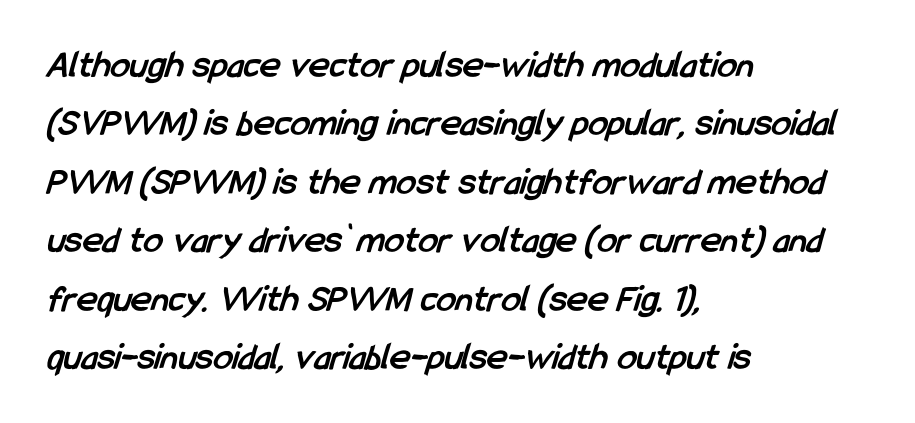
The image shows 39 px semibold, condensed sans-serif type; set left-aligned, normal line spacing (1.5x), normal letter spacing, not underlined; low stroke contrast and a medium x-height.
